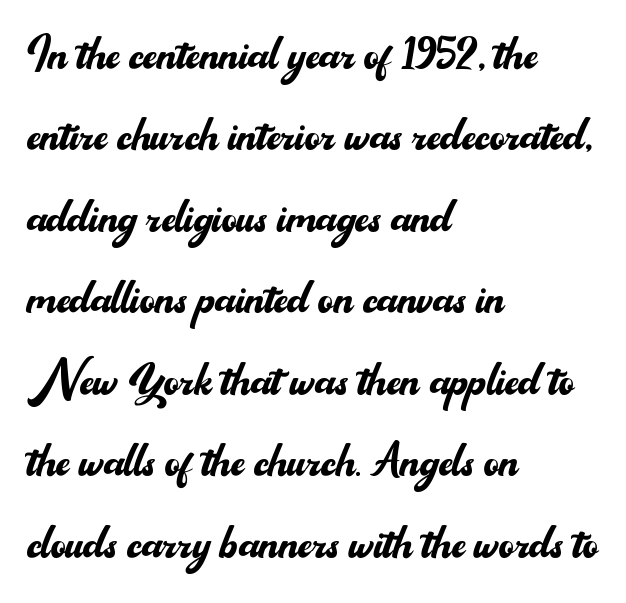
The image shows 59 px regular-weight sans-serif type; set left-aligned, normal line spacing (1.38x), normal letter spacing, not underlined; medium stroke contrast and a small x-height.
